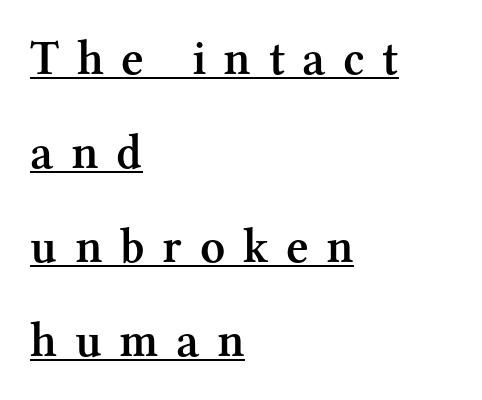
{"serif": "yes", "italic": "no", "bold": "semi", "weight": "semibold", "width": "normal", "stroke_contrast": "medium", "x_height": "medium", "monospaced": "no", "underline": "yes", "align": "left", "line_spacing": "loose", "line_spacing_ratio": 1.92, "letter_spacing": "wide", "letter_spacing_em": 0.36, "glyph_px": 49}
